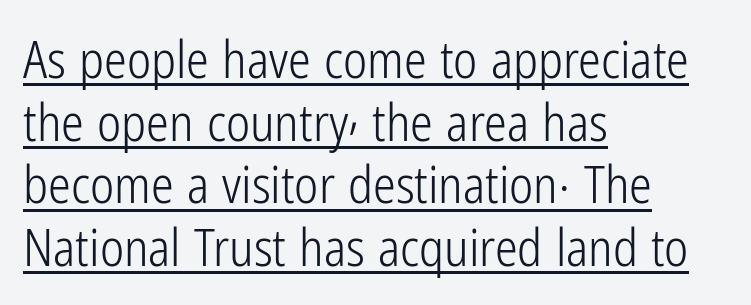
Unlike a traditional serif, this face leaves its strokes unadorned. Each word holds together tightly as a unit, with standard inter-letter gaps. The specimen reads as upright at a glance. Caption: lettering with a line underneath.
